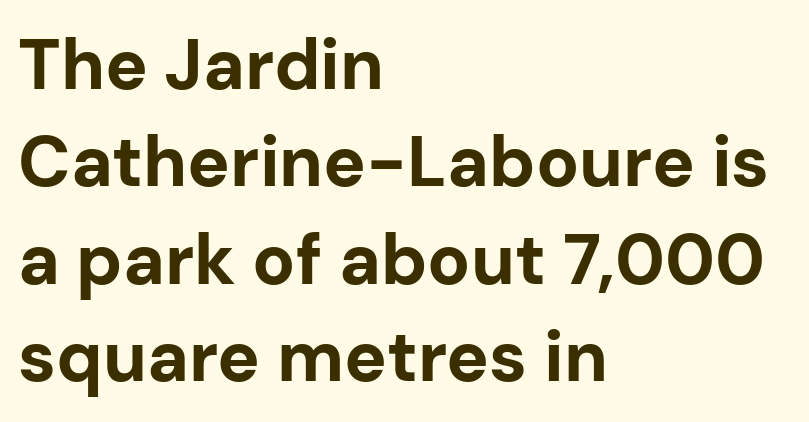
The image shows 71 px bold sans-serif type, upright; set left-aligned, normal line spacing (1.37x), normal letter spacing, not underlined; low stroke contrast and a medium x-height.
